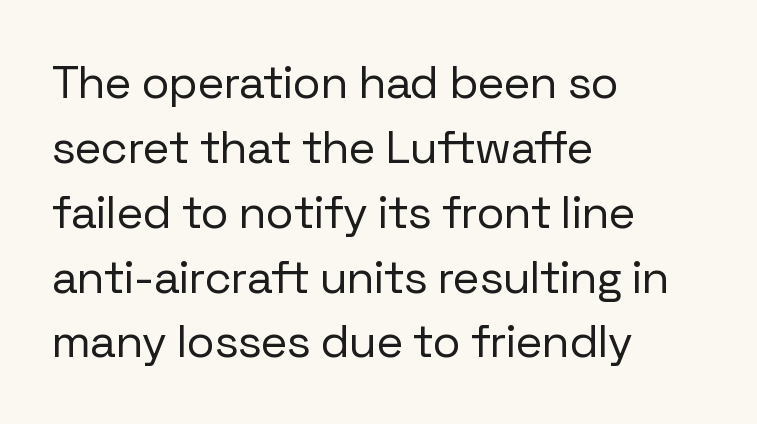
{"serif": "no", "italic": "no", "bold": "no", "weight": "regular", "width": "normal", "stroke_contrast": "low", "x_height": "medium", "monospaced": "no", "underline": "no", "align": "left", "line_spacing": "normal", "line_spacing_ratio": 1.41, "letter_spacing": "normal", "letter_spacing_em": 0.0, "glyph_px": 46}
